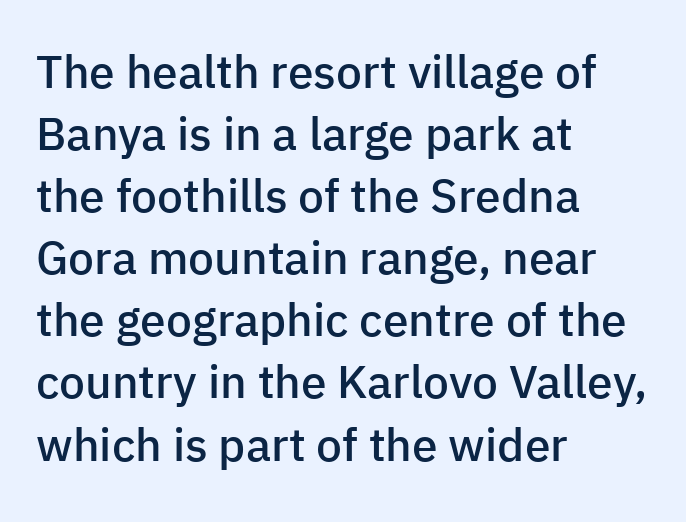
{"serif": "no", "italic": "no", "bold": "semi", "weight": "semibold", "width": "normal", "stroke_contrast": "low", "x_height": "medium", "monospaced": "no", "underline": "no", "align": "left", "line_spacing": "normal", "line_spacing_ratio": 1.35, "letter_spacing": "normal", "letter_spacing_em": 0.0, "glyph_px": 46}
